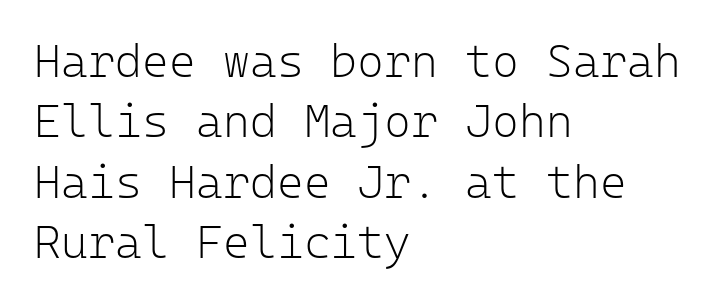
{"serif": "no", "italic": "no", "bold": "no", "weight": "light", "width": "normal", "stroke_contrast": "low", "x_height": "medium", "monospaced": "yes", "underline": "no", "align": "left", "line_spacing": "normal", "line_spacing_ratio": 1.31, "letter_spacing": "normal", "letter_spacing_em": 0.0, "glyph_px": 46}
